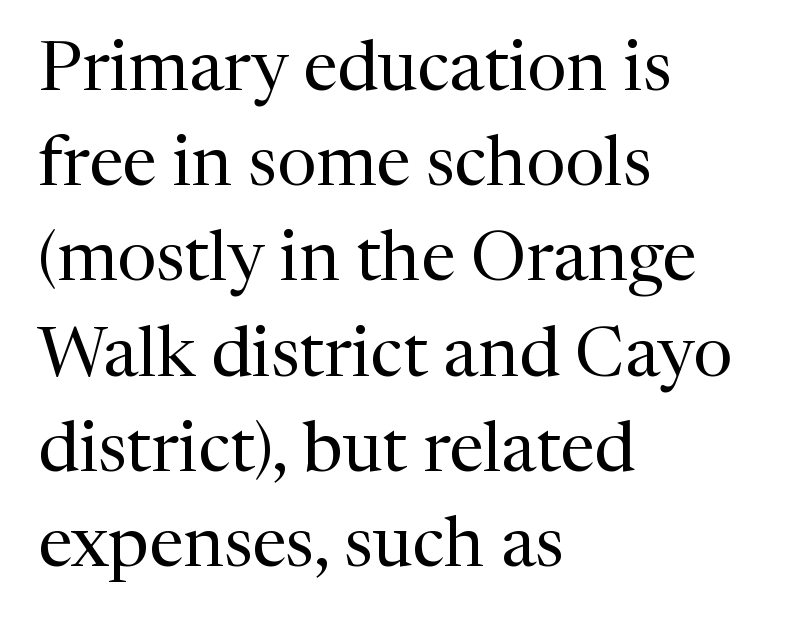
{"serif": "yes", "italic": "no", "bold": "no", "weight": "regular", "width": "normal", "stroke_contrast": "medium", "x_height": "medium", "monospaced": "no", "underline": "no", "align": "left", "line_spacing": "normal", "line_spacing_ratio": 1.36, "letter_spacing": "normal", "letter_spacing_em": 0.0, "glyph_px": 70}
